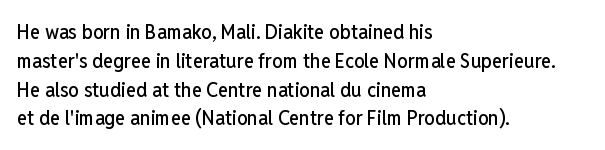
{"italic": "no", "underline": "no", "align": "left", "line_spacing": "normal", "line_spacing_ratio": 1.37, "letter_spacing": "normal", "letter_spacing_em": 0.0, "glyph_px": 21}
